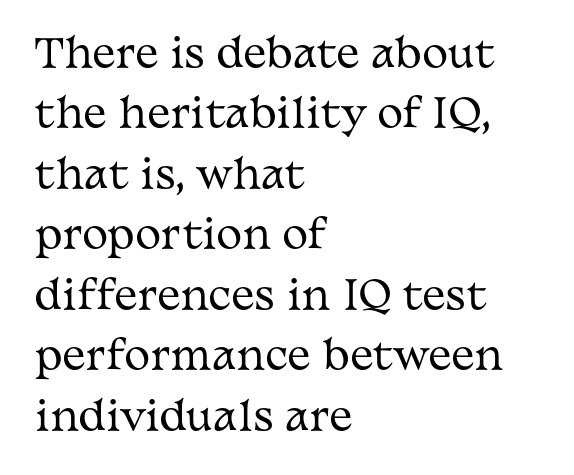
Q: Is the text bold? A: No.
Q: Is the text italic (slanted)? A: No, it is upright.
Q: Is the typeface a serif or a sans-serif typeface? A: Serif.
Q: Is the text underlined? A: No.
Q: How is the paragraph aligned? A: Left-aligned.
Q: Is the spacing between letters normal or unusually wide? A: Normal.
Q: Is the spacing between lines tight, normal or loose? A: Normal.
Q: Width (condensed, normal, or wide)? A: Wide.
Q: Stroke contrast? A: Medium.
Q: x-height? A: Medium.
Q: Monospaced? A: No.
